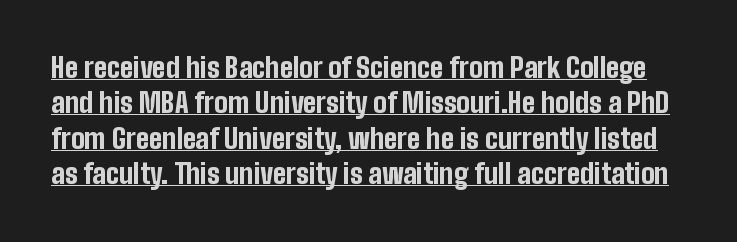
Honestly, the letter spacing is just normal — you wouldn't notice it. Quick note: underline on. Bold? Absolutely — the strokes are thick and heavy. Regarding leading, the lines here are spaced in the standard way. Italic? Not at all — the glyphs are vertical.
